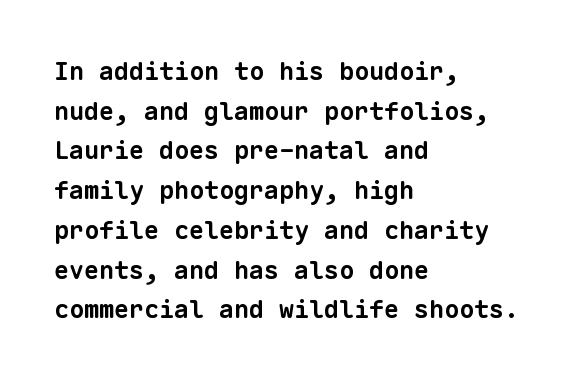
Q: Is the text bold? A: Yes.
Q: Is the text underlined? A: No.
Q: How is the paragraph aligned? A: Left-aligned.
Q: Is the spacing between letters normal or unusually wide? A: Normal.
Q: Is the spacing between lines tight, normal or loose? A: Normal.
